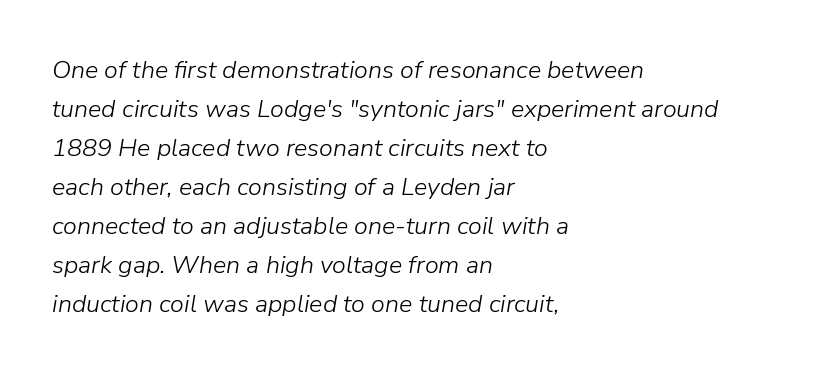
{"italic": "yes", "lean": "right", "slant_degrees": 9, "bold": "no", "underline": "no", "align": "left", "line_spacing": "normal", "line_spacing_ratio": 1.56, "letter_spacing": "normal", "letter_spacing_em": 0.0, "glyph_px": 25}
